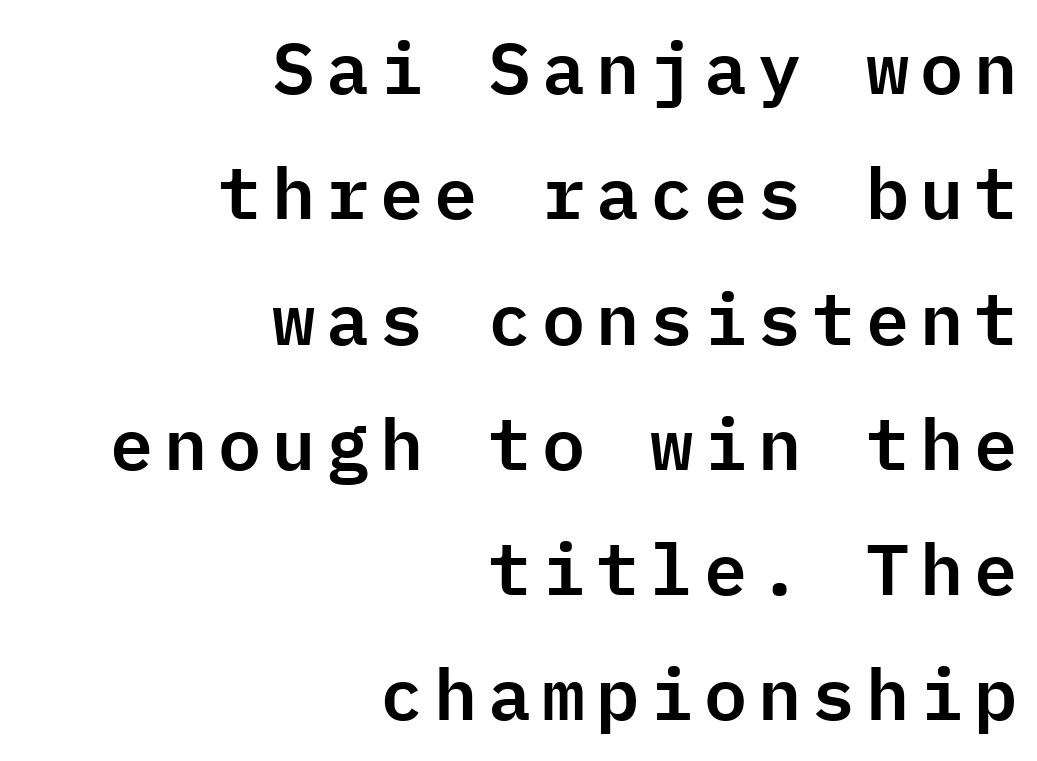
{"serif": "no", "italic": "no", "width": "normal", "stroke_contrast": "low", "x_height": "medium", "monospaced": "yes", "underline": "no", "align": "right", "line_spacing_ratio": 1.74, "glyph_px": 72}
